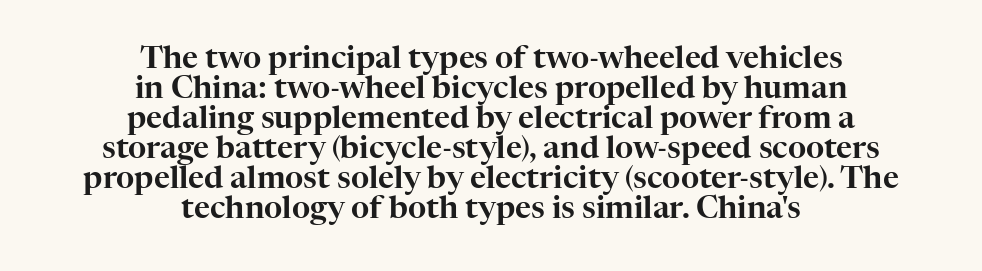
Q: Is the text italic (slanted)? A: No, it is upright.
Q: Is the typeface a serif or a sans-serif typeface? A: Serif.
Q: Is the text underlined? A: No.
Q: How is the paragraph aligned? A: Centered.
Q: Is the spacing between letters normal or unusually wide? A: Normal.
Q: Is the spacing between lines tight, normal or loose? A: Tight.
Q: Width (condensed, normal, or wide)? A: Normal.
Q: Stroke contrast? A: High.
Q: x-height? A: Medium.
Q: Monospaced? A: No.
